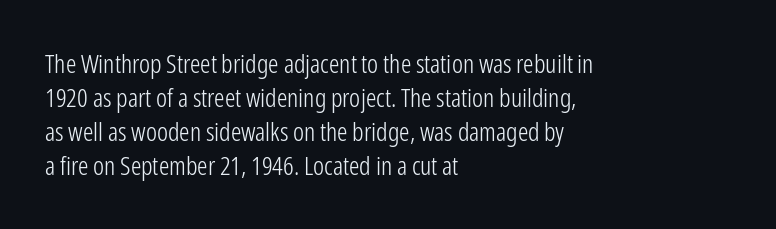
Descenders are the only things crossing below the line. All the whitespace from short lines collects on the right. Characters remain perfectly vertical along every line. The letters sit at their default tracking, neither squeezed nor spread.
